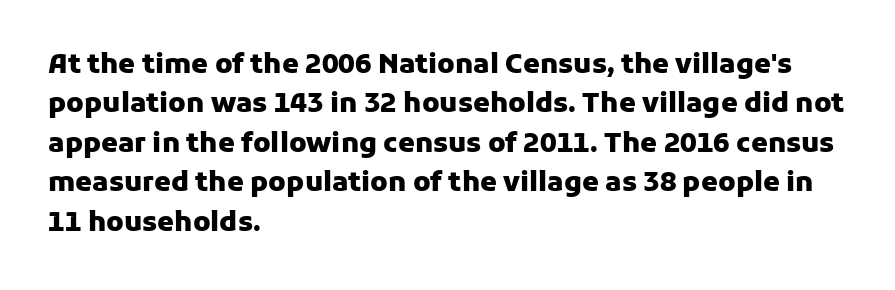
The image shows 27 px bold type, upright; set left-aligned, normal line spacing (1.46x), normal letter spacing, not underlined.
